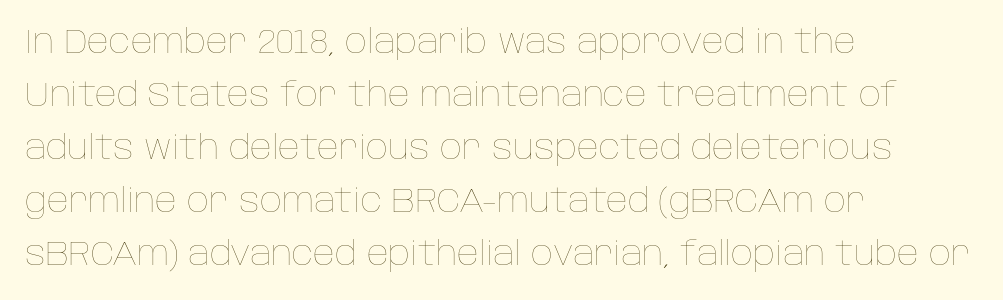
{"italic": "no", "bold": "no", "weight": "thin", "width": "normal", "stroke_contrast": "low", "x_height": "large", "monospaced": "no", "underline": "no", "align": "left", "line_spacing": "normal", "line_spacing_ratio": 1.56, "letter_spacing": "normal", "letter_spacing_em": 0.0, "glyph_px": 34}
